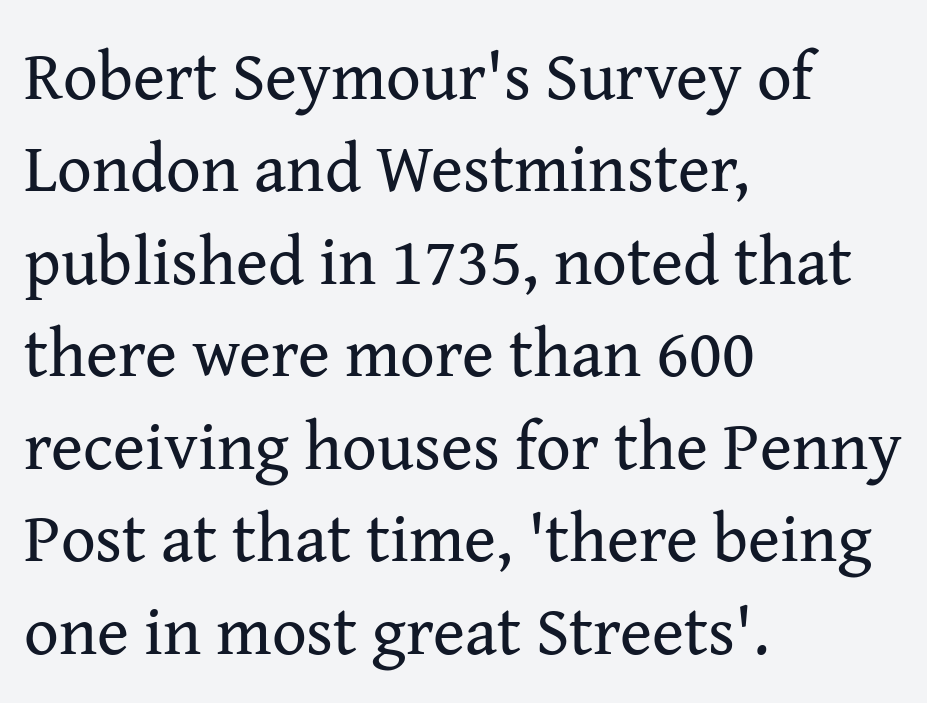
Q: Is the text bold? A: No.
Q: Is the text italic (slanted)? A: No, it is upright.
Q: Is the typeface a serif or a sans-serif typeface? A: Serif.
Q: Is the text underlined? A: No.
Q: How is the paragraph aligned? A: Left-aligned.
Q: Is the spacing between letters normal or unusually wide? A: Normal.
Q: Is the spacing between lines tight, normal or loose? A: Normal.
Q: Width (condensed, normal, or wide)? A: Normal.
Q: Stroke contrast? A: Medium.
Q: x-height? A: Medium.
Q: Monospaced? A: No.
